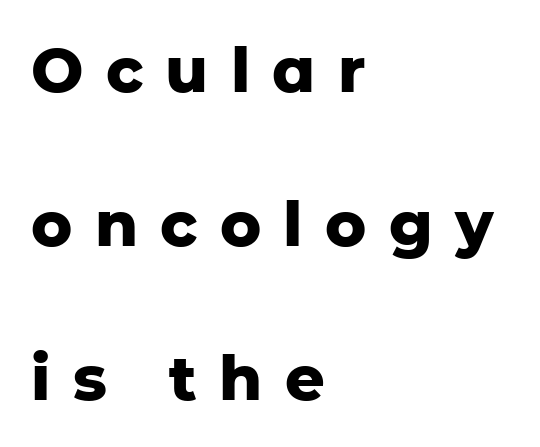
Q: Is the text bold? A: Yes.
Q: Is the text italic (slanted)? A: No, it is upright.
Q: Is the typeface a serif or a sans-serif typeface? A: Sans-serif.
Q: Is the text underlined? A: No.
Q: How is the paragraph aligned? A: Left-aligned.
Q: Is the spacing between letters normal or unusually wide? A: Unusually wide.
Q: Is the spacing between lines tight, normal or loose? A: Loose.
Q: Width (condensed, normal, or wide)? A: Normal.
Q: Stroke contrast? A: Low.
Q: x-height? A: Medium.
Q: Monospaced? A: No.
